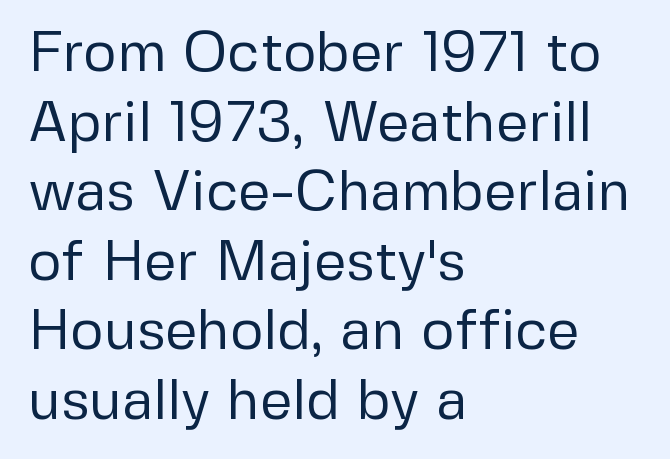
{"serif": "no", "italic": "no", "bold": "no", "weight": "regular", "width": "normal", "stroke_contrast": "low", "x_height": "medium", "monospaced": "no", "underline": "no", "align": "left", "line_spacing_ratio": 1.22, "letter_spacing": "normal", "letter_spacing_em": 0.0, "glyph_px": 57}
